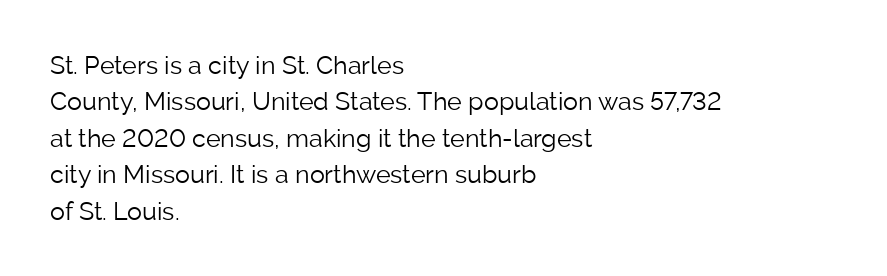
In terms of posture, this sample is upright. The passage shown has conventional tracking throughout. The zone under the glyphs is completely vacant. The lines are quadded left. These glyphs show unthickened strokes, regular width or finer. Rows of type keep a routine distance in the vertical direction.
